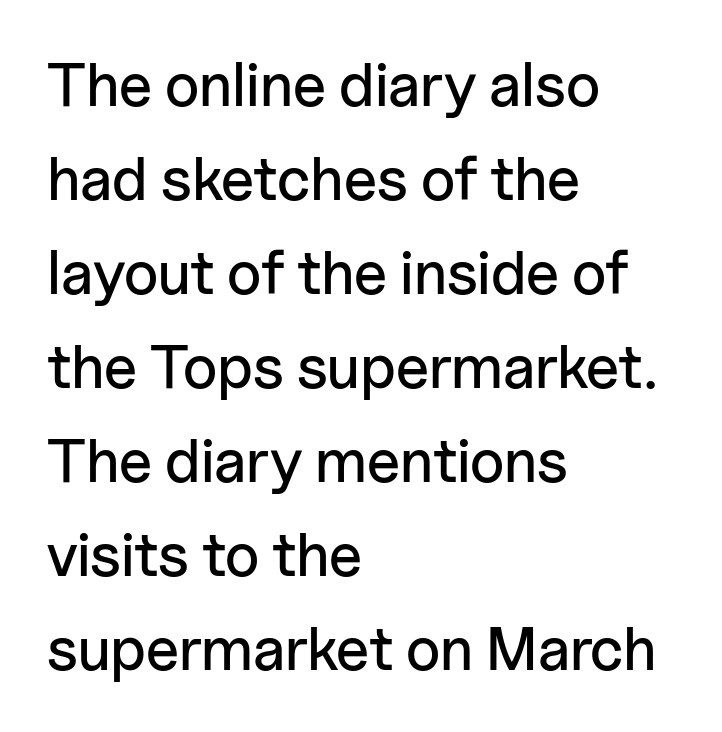
The image shows 61 px sans-serif type, upright; set left-aligned, normal line spacing (1.54x), normal letter spacing, not underlined; low stroke contrast and a medium x-height.
